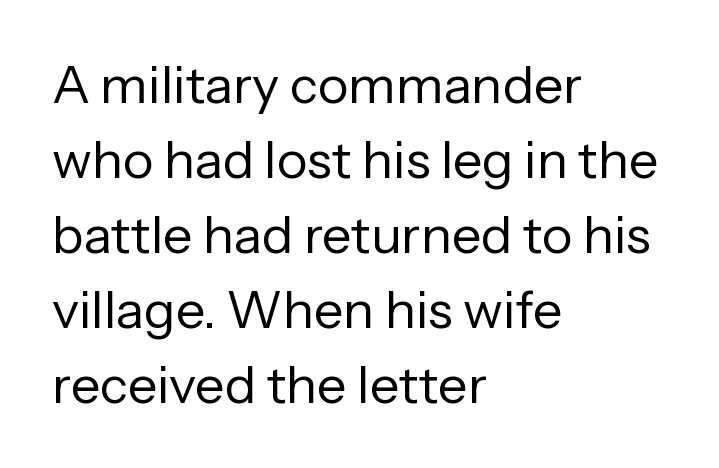
The text block is weighted toward the left margin, trailing off unevenly rightward. Check where the strokes stop: nothing finishes them off — pure sans. Spacing between characters is what you'd get straight out of the box. Reading down the column, the eye jumps a familiar distance to each next line.
